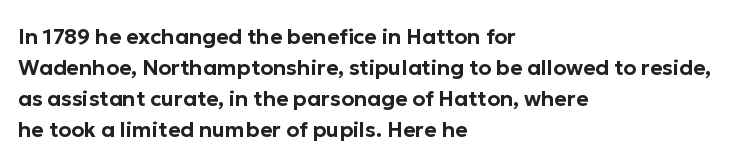
Q: Is the text italic (slanted)? A: No, it is upright.
Q: Is the text underlined? A: No.
Q: How is the paragraph aligned? A: Left-aligned.
Q: Is the spacing between letters normal or unusually wide? A: Normal.
Q: Is the spacing between lines tight, normal or loose? A: Normal.
